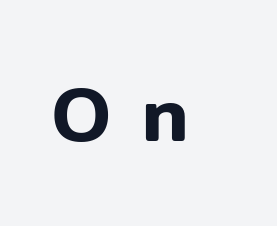
Rendered with straight, roman letterforms. Underline: absent. This sample has the flowing, uneven cadence of proportional lettering. The face used here is a sans, in the tradition of grotesques and geometrics.
